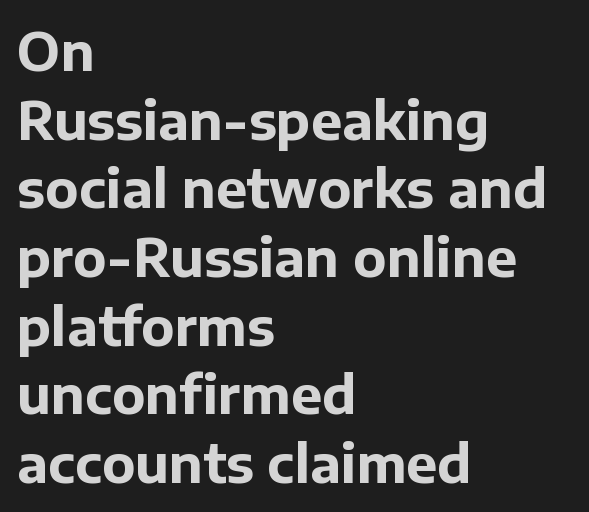
Q: Is the text bold? A: Yes.
Q: Is the text italic (slanted)? A: No, it is upright.
Q: Is the typeface a serif or a sans-serif typeface? A: Sans-serif.
Q: Is the text underlined? A: No.
Q: How is the paragraph aligned? A: Left-aligned.
Q: Is the spacing between letters normal or unusually wide? A: Normal.
Q: Is the spacing between lines tight, normal or loose? A: Normal.
Q: Width (condensed, normal, or wide)? A: Normal.
Q: Stroke contrast? A: Low.
Q: x-height? A: Medium.
Q: Monospaced? A: No.
